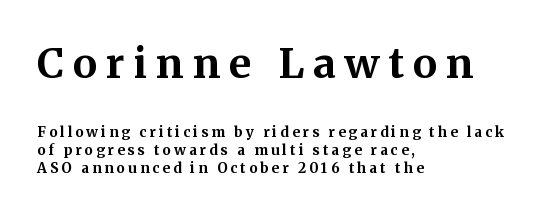
The specimen omits any rule beneath the text block's lines. Little horizontal feet cap the strokes, marking this as serif type. Reading top to bottom, the characters get smaller at the block break. A typesetter would call this leading conventional body-copy spacing. The lines in this sample share a left origin and differ only in where they stop.
